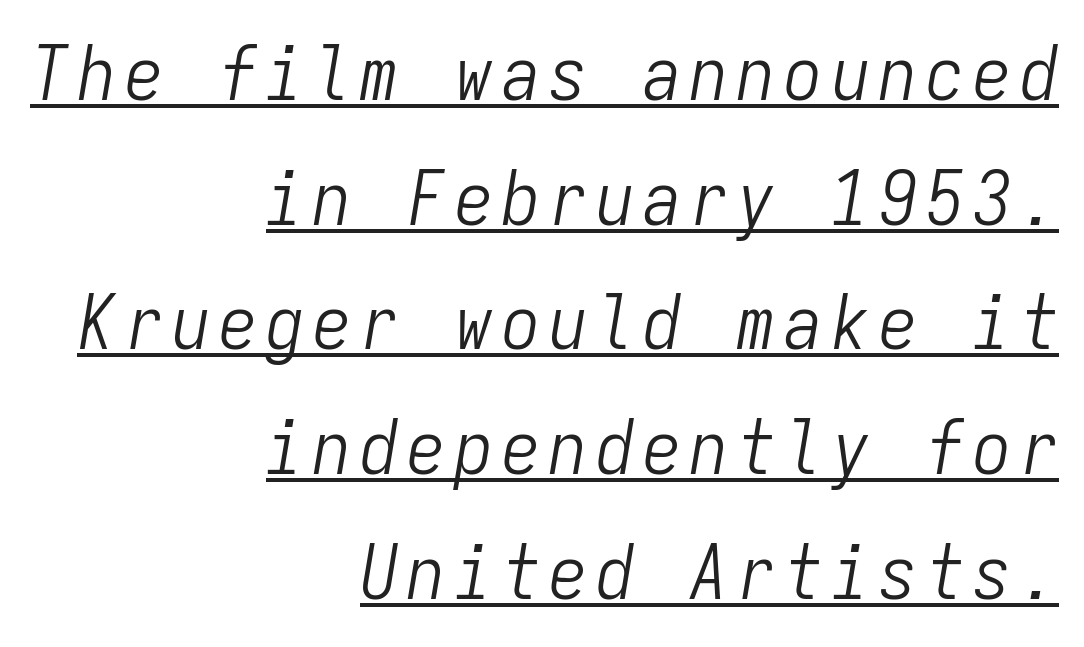
{"italic": "yes", "lean": "right", "slant_degrees": 9, "bold": "no", "weight": "light", "width": "condensed", "stroke_contrast": "low", "x_height": "medium", "monospaced": "yes", "underline": "yes", "align": "right", "line_spacing": "normal", "line_spacing_ratio": 1.64, "glyph_px": 76}
